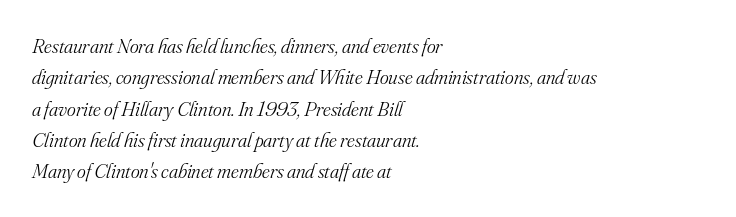
The strokes carry an ordinary text weight at most. The rendering keeps characters at their native spacing. Type without underlining. Italic? Definitely — the glyphs are oblique. The lines are quadded left.
